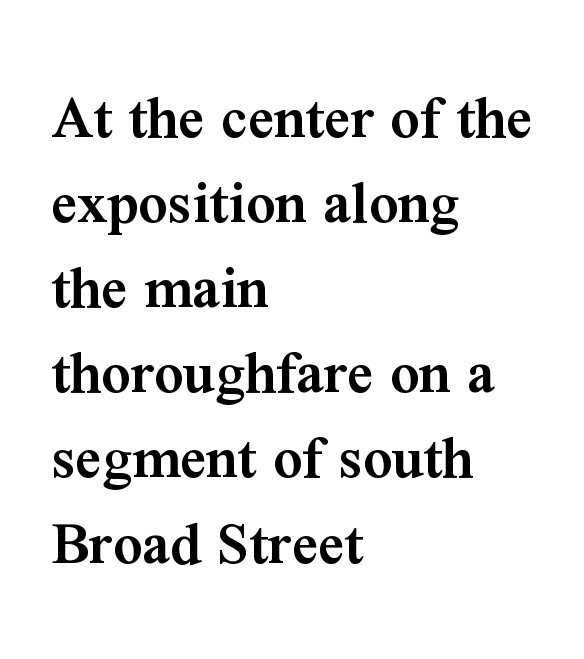
{"serif": "yes", "italic": "no", "bold": "semi", "weight": "semibold", "width": "normal", "stroke_contrast": "medium", "x_height": "medium", "monospaced": "no", "underline": "no", "align": "left", "line_spacing": "normal", "line_spacing_ratio": 1.33, "letter_spacing": "normal", "letter_spacing_em": 0.0, "glyph_px": 64}
